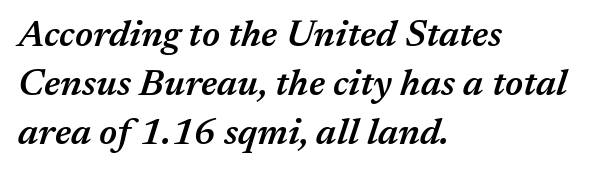
The image shows 37 px semibold type, italic (leaning right); set left-aligned, normal line spacing (1.32x), normal letter spacing, not underlined; medium stroke contrast and a medium x-height.
